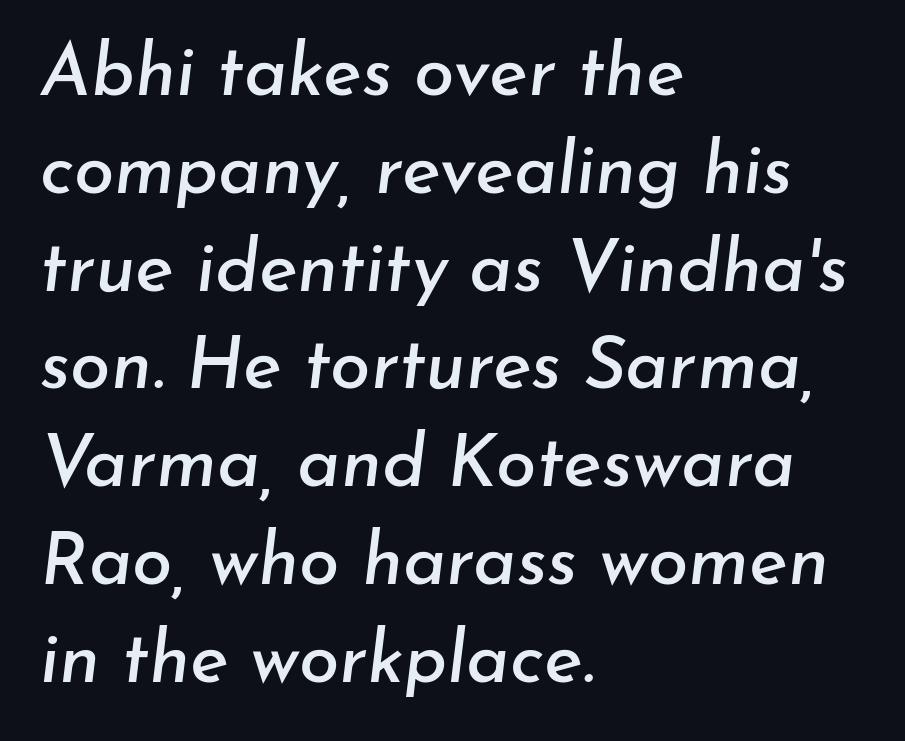
The image shows 73 px text type, italic (leaning right); set left-aligned, normal line spacing (1.34x), normal letter spacing, not underlined; low stroke contrast and a small x-height.
